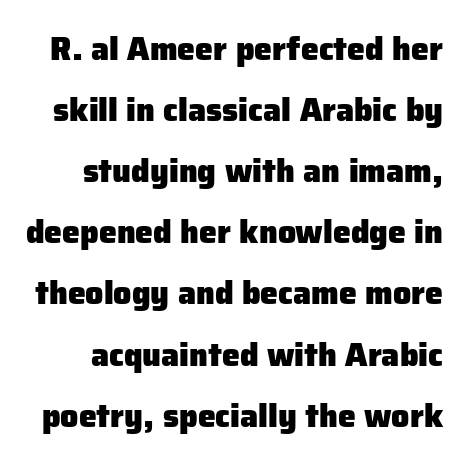
The font family rendered here belongs to the sans-serif group. The glyphs have the mass of a bold cut. This block would shrink considerably if given ordinary leading; it's expanded now. The letters stand upright; this is a roman face.
